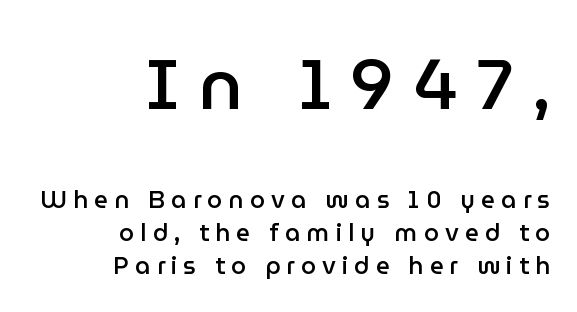
All the whitespace from short lines collects on the left. Typographic density is moderately raised because the face is semibold. The gaps between neighbouring characters are conspicuously large. Think of a printed novel: that variable character pitch is what you see here. Notice how descenders clear the ascenders below comfortably — that's standard leading.
